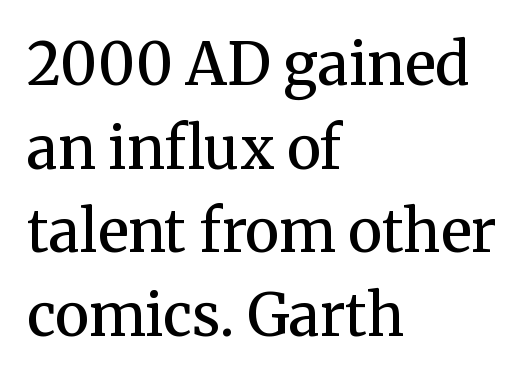
Q: Is the text bold? A: Semi-bold.
Q: Is the text italic (slanted)? A: No, it is upright.
Q: Is the typeface a serif or a sans-serif typeface? A: Serif.
Q: Is the text underlined? A: No.
Q: How is the paragraph aligned? A: Left-aligned.
Q: Is the spacing between letters normal or unusually wide? A: Normal.
Q: Is the spacing between lines tight, normal or loose? A: Normal.
Q: Width (condensed, normal, or wide)? A: Normal.
Q: Stroke contrast? A: Medium.
Q: x-height? A: Medium.
Q: Monospaced? A: No.
